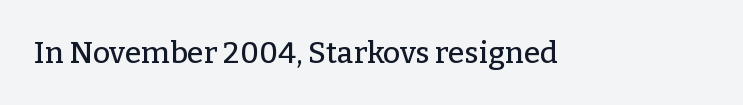
The image shows 30 px serif type, upright; set normal letter spacing, not underlined; low stroke contrast and a medium x-height.
